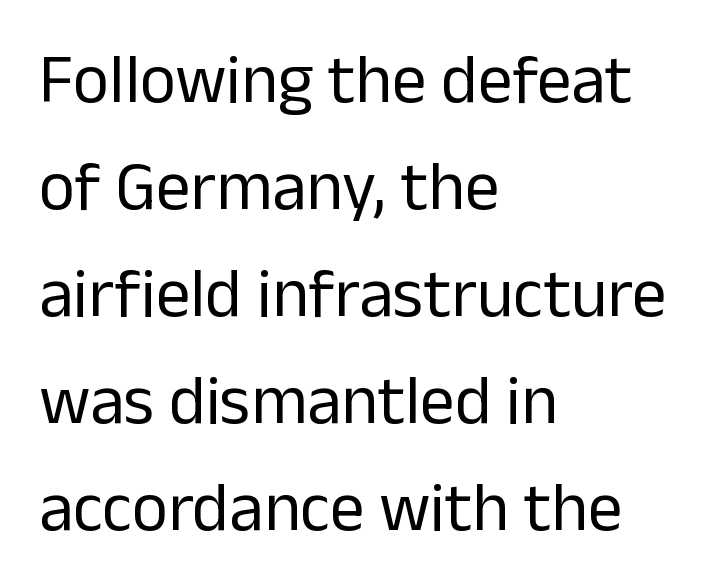
{"serif": "no", "italic": "no", "bold": "no", "weight": "regular", "width": "normal", "stroke_contrast": "low", "x_height": "medium", "monospaced": "no", "underline": "no", "align": "left", "line_spacing": "normal", "line_spacing_ratio": 1.55, "letter_spacing": "normal", "letter_spacing_em": 0.0, "glyph_px": 69}
